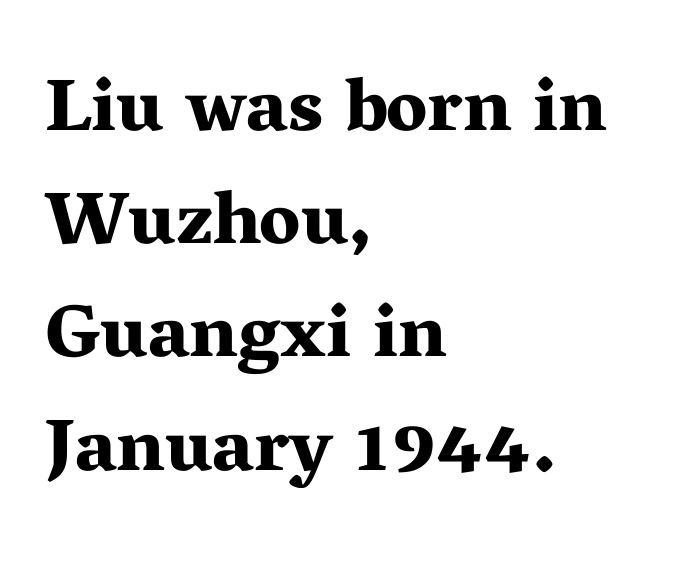
In terms of letterspacing, this is plain default setting. Ascenders rise straight up at ninety degrees. Quick note: underline off. Classification — serif.
